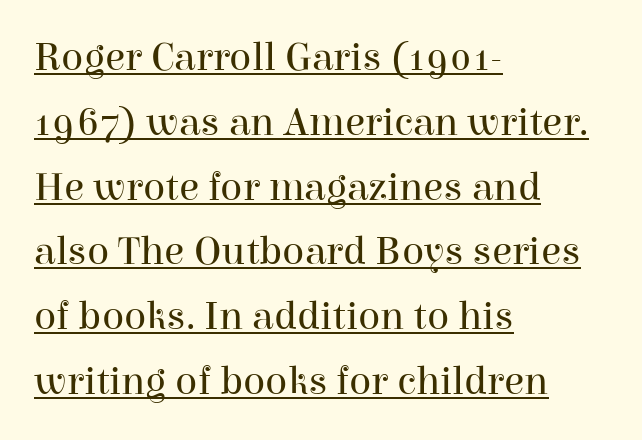
{"serif": "yes", "italic": "no", "bold": "no", "weight": "regular", "width": "normal", "stroke_contrast": "high", "x_height": "medium", "monospaced": "no", "underline": "yes", "align": "left", "line_spacing": "normal", "line_spacing_ratio": 1.58, "letter_spacing": "normal", "letter_spacing_em": 0.0, "glyph_px": 41}
